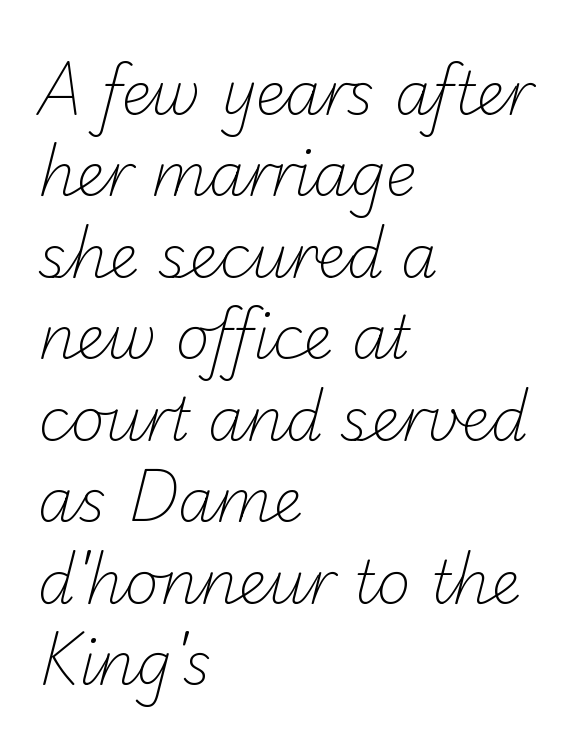
Baseline-to-baseline distance is the conventional proportion of letter height. The typesetter chose a ragged-right arrangement here. Do the characters align in a grid? No, the font is proportional. Characters follow at the spacing the type designer built in.
